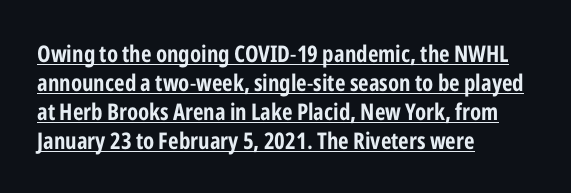
Q: Is the text italic (slanted)? A: No, it is upright.
Q: Is the text underlined? A: Yes.
Q: How is the paragraph aligned? A: Left-aligned.
Q: Is the spacing between letters normal or unusually wide? A: Normal.
Q: Is the spacing between lines tight, normal or loose? A: Normal.
